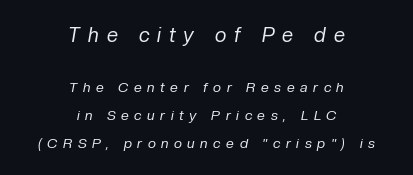
{"italic": "yes", "lean": "right", "slant_degrees": 10, "bold": "no", "underline": "no", "align": "center", "line_spacing": "loose", "line_spacing_ratio": 1.97, "letter_spacing": "wide", "letter_spacing_em": 0.4, "larger_block": "first", "size_ratio": 1.43, "glyph_px": 20}
